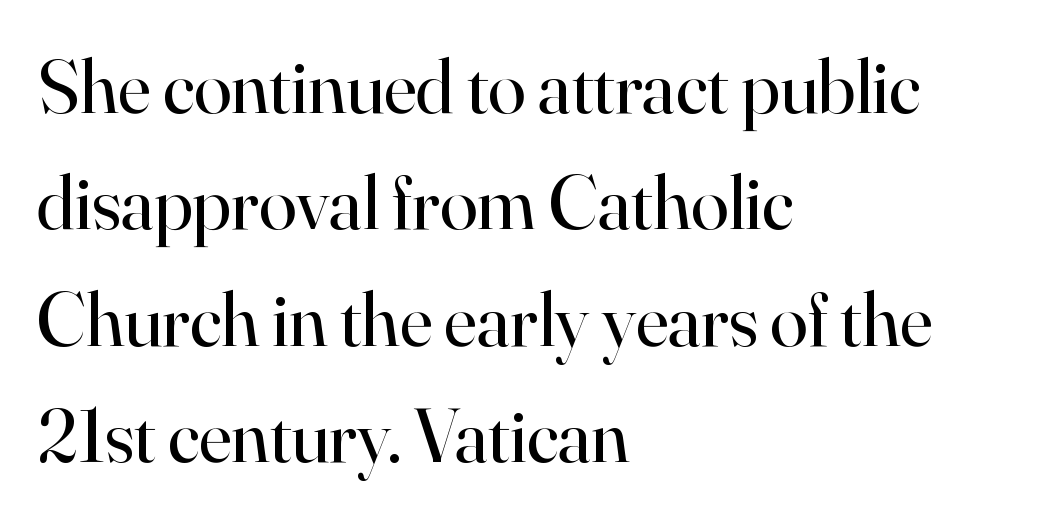
Summary of weight: not heavy and not bold. All the whitespace from short lines collects on the right. Ordinary non-slanted type is in use. In terms of leading, this rendering sits right in the middle. The string is rendered with underlining switched off. Note the varied advance widths — an 'i' is clearly narrower than an 'm'.
